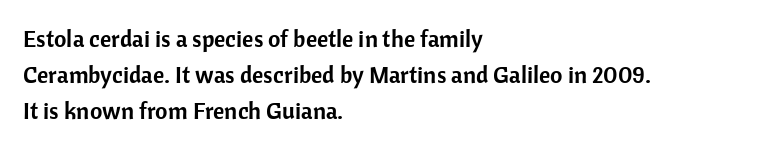
Summary of vertical rhythm: regular, with standard interline spacing. Is the block centered? No — it sits flush against the left margin. Nobody drew a line under any word here. Unlike italic type, these characters show no tilt at all.
